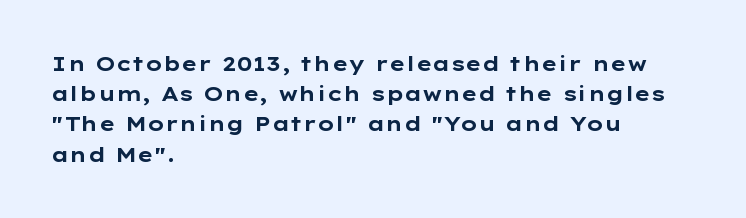
{"italic": "no", "bold": "yes", "underline": "no", "align": "left", "line_spacing": "normal", "line_spacing_ratio": 1.51, "letter_spacing": "normal", "letter_spacing_em": 0.0, "glyph_px": 20}
